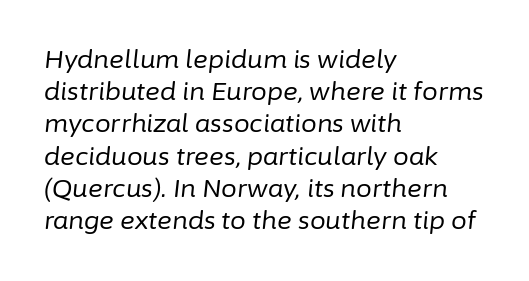
Here the glyphs are tracked normally, forming tight word shapes. Compared with ordinary roman type, these characters are visibly tilted. The passage shown is not underscored anywhere. Weight class: somewhere from thin through regular. What's the leading like? Ordinary, nothing unusual.
